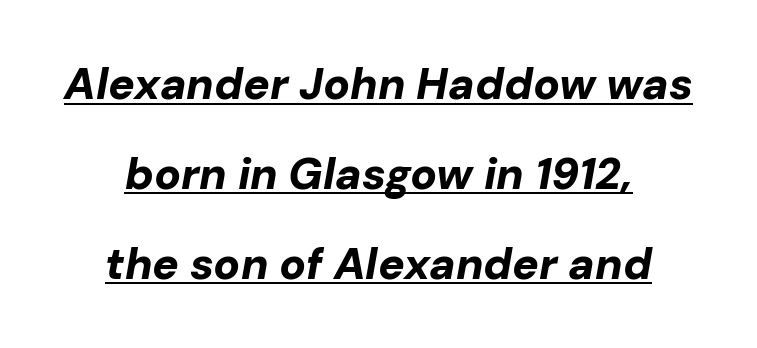
{"italic": "yes", "lean": "right", "slant_degrees": 10, "bold": "yes", "weight": "bold", "width": "normal", "stroke_contrast": "low", "x_height": "medium", "monospaced": "no", "underline": "yes", "align": "center", "line_spacing": "loose", "line_spacing_ratio": 2.04, "letter_spacing": "normal", "letter_spacing_em": 0.0, "glyph_px": 44}
